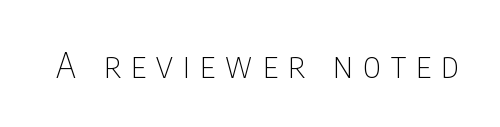
{"serif": "no", "italic": "no", "bold": "no", "weight": "thin", "width": "condensed", "stroke_contrast": "low", "x_height": "large", "monospaced": "no", "underline": "no", "letter_spacing": "wide", "letter_spacing_em": 0.29, "glyph_px": 35}
